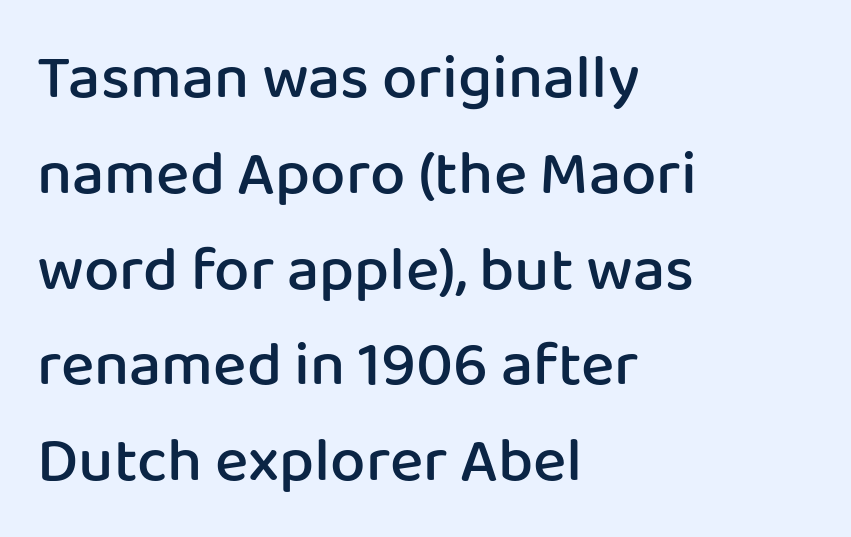
Q: Is the text bold? A: Semi-bold.
Q: Is the text italic (slanted)? A: No, it is upright.
Q: Is the typeface a serif or a sans-serif typeface? A: Sans-serif.
Q: Is the text underlined? A: No.
Q: How is the paragraph aligned? A: Left-aligned.
Q: Is the spacing between letters normal or unusually wide? A: Normal.
Q: Is the spacing between lines tight, normal or loose? A: Normal.
Q: Width (condensed, normal, or wide)? A: Normal.
Q: Stroke contrast? A: Low.
Q: x-height? A: Medium.
Q: Monospaced? A: No.
